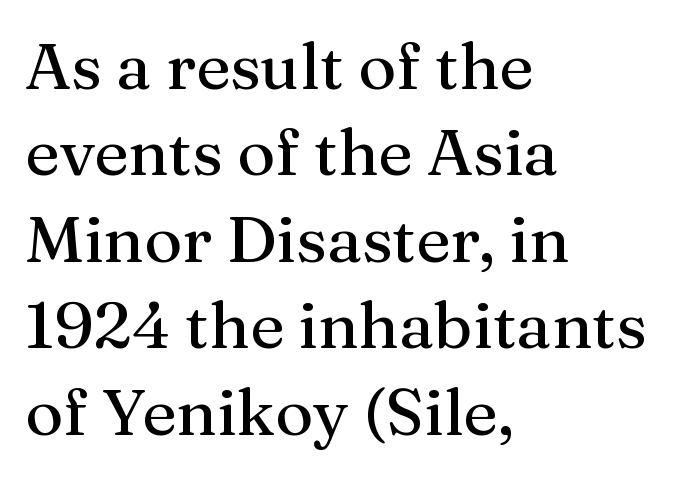
The image shows 65 px serif type, upright; set left-aligned, normal line spacing (1.33x), normal letter spacing, not underlined; medium stroke contrast and a medium x-height.
